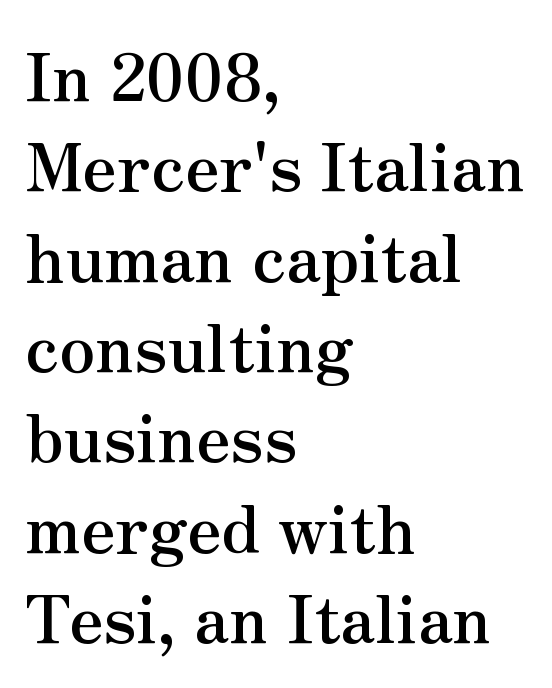
Q: Is the text bold? A: Yes.
Q: Is the text italic (slanted)? A: No, it is upright.
Q: Is the typeface a serif or a sans-serif typeface? A: Serif.
Q: Is the text underlined? A: No.
Q: How is the paragraph aligned? A: Left-aligned.
Q: Is the spacing between letters normal or unusually wide? A: Normal.
Q: Is the spacing between lines tight, normal or loose? A: Normal.
Q: Width (condensed, normal, or wide)? A: Normal.
Q: Stroke contrast? A: Medium.
Q: x-height? A: Small.
Q: Monospaced? A: No.
